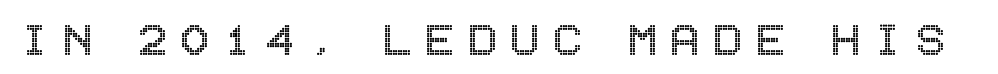
Q: Is the text italic (slanted)? A: No, it is upright.
Q: Is the text underlined? A: No.
Q: Is the spacing between letters normal or unusually wide? A: Unusually wide.
Q: Width (condensed, normal, or wide)? A: Condensed.
Q: x-height? A: Large.
